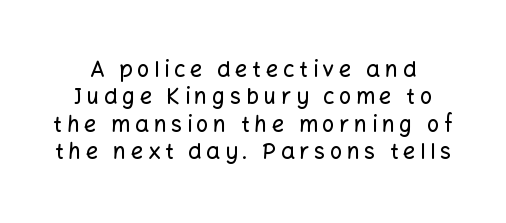
Q: Is the text italic (slanted)? A: No, it is upright.
Q: Is the text underlined? A: No.
Q: Is the spacing between letters normal or unusually wide? A: Unusually wide.
